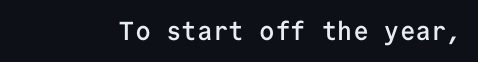
Ascenders rise straight up at ninety degrees. The typesetting leans somewhat heavy: a semibold. Observe the ordinary spacing: letters are neighbours, not strangers. Only glyphs here, with clear space below each row.
